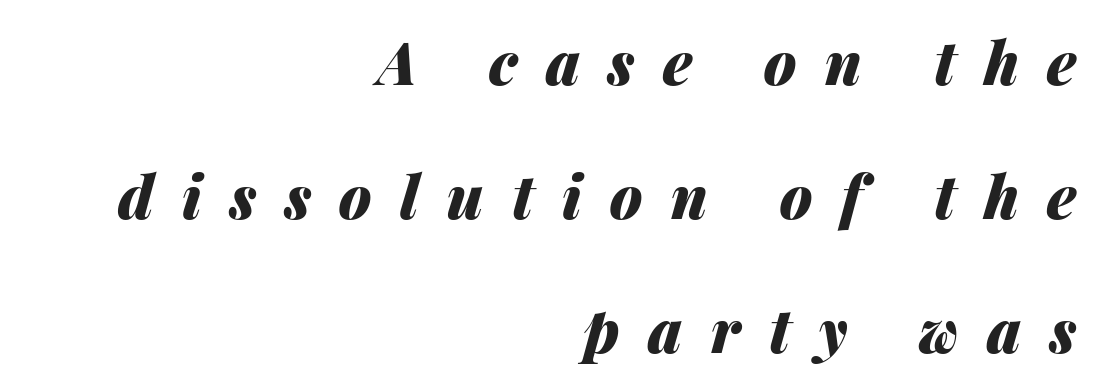
{"italic": "yes", "lean": "right", "slant_degrees": 14, "bold": "yes", "weight": "heavy", "width": "normal", "stroke_contrast": "medium", "x_height": "medium", "monospaced": "no", "underline": "no", "align": "right", "line_spacing": "loose", "line_spacing_ratio": 2.27, "letter_spacing": "wide", "letter_spacing_em": 0.48, "glyph_px": 59}
